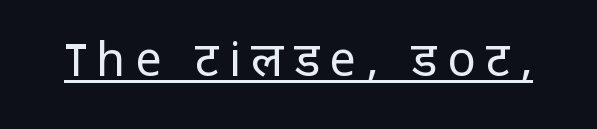
Q: Is the text bold? A: No.
Q: Is the text italic (slanted)? A: No, it is upright.
Q: Is the typeface a serif or a sans-serif typeface? A: Sans-serif.
Q: Is the text underlined? A: Yes.
Q: Is the spacing between letters normal or unusually wide? A: Unusually wide.
Q: Width (condensed, normal, or wide)? A: Normal.
Q: Stroke contrast? A: Low.
Q: x-height? A: Medium.
Q: Monospaced? A: No.
